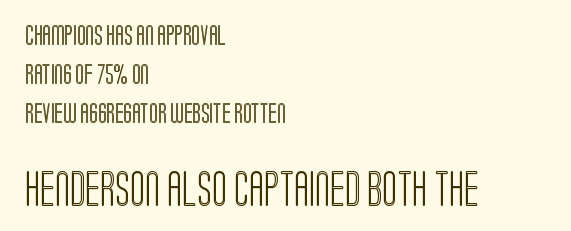
{"italic": "no", "width": "condensed", "x_height": "large", "monospaced": "no", "underline": "no", "align": "left", "line_spacing": "loose", "line_spacing_ratio": 1.96, "letter_spacing": "normal", "letter_spacing_em": 0.0, "larger_block": "second", "size_ratio": 1.75, "glyph_px": 35}
